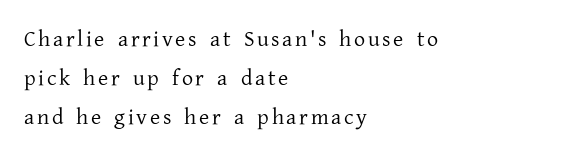
{"italic": "no", "bold": "no", "underline": "no", "align": "left", "line_spacing_ratio": 1.78, "glyph_px": 22}
